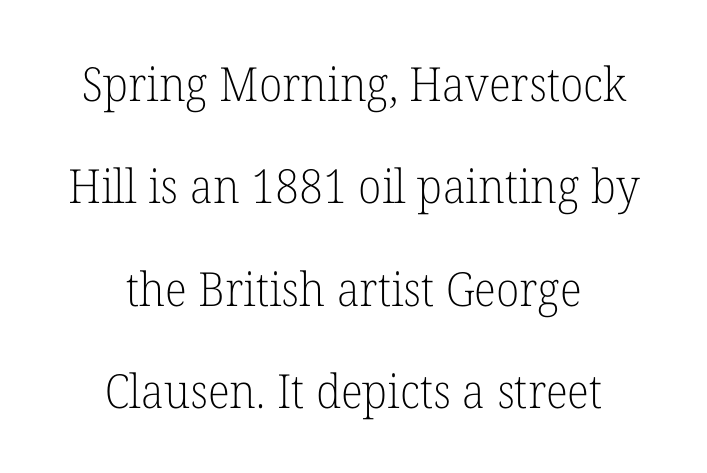
The image shows 47 px light serif type, upright; set centered, loose line spacing (2.18x), normal letter spacing, not underlined; low stroke contrast and a medium x-height.
